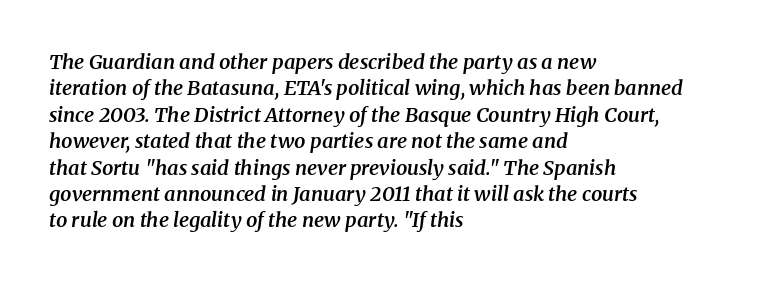
{"italic": "yes", "lean": "right", "slant_degrees": 8, "bold": "semi", "underline": "no", "align": "left", "line_spacing": "normal", "line_spacing_ratio": 1.32, "letter_spacing": "normal", "letter_spacing_em": 0.0, "glyph_px": 20}
